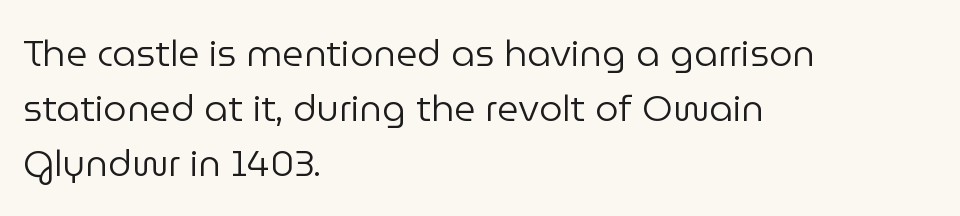
{"serif": "no", "italic": "no", "bold": "no", "weight": "regular", "width": "normal", "stroke_contrast": "low", "x_height": "medium", "monospaced": "no", "underline": "no", "align": "left", "line_spacing": "normal", "line_spacing_ratio": 1.48, "letter_spacing": "normal", "letter_spacing_em": 0.0, "glyph_px": 37}
